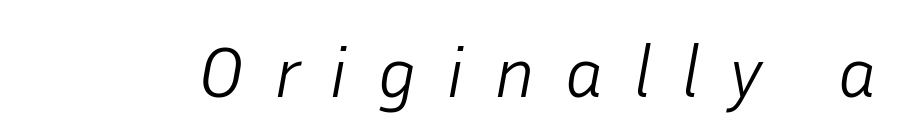
Q: Is the text bold? A: No.
Q: Is the text italic (slanted)? A: Yes, it leans right by about 10 degrees.
Q: Is the text underlined? A: No.
Q: Is the spacing between letters normal or unusually wide? A: Unusually wide.
Q: Width (condensed, normal, or wide)? A: Normal.
Q: Stroke contrast? A: Low.
Q: x-height? A: Medium.
Q: Monospaced? A: No.
